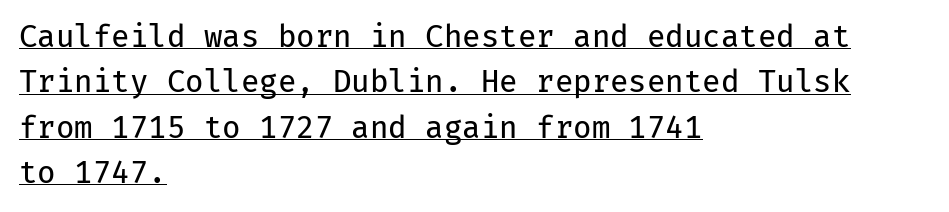
Q: Is the text bold? A: No.
Q: Is the text italic (slanted)? A: No, it is upright.
Q: Is the typeface a serif or a sans-serif typeface? A: Sans-serif.
Q: Is the text underlined? A: Yes.
Q: How is the paragraph aligned? A: Left-aligned.
Q: Is the spacing between letters normal or unusually wide? A: Normal.
Q: Is the spacing between lines tight, normal or loose? A: Normal.
Q: Width (condensed, normal, or wide)? A: Normal.
Q: Stroke contrast? A: Low.
Q: x-height? A: Medium.
Q: Monospaced? A: Yes.
